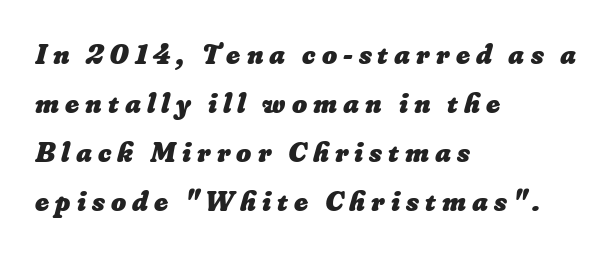
{"bold": "yes", "weight": "heavy", "width": "normal", "stroke_contrast": "low", "x_height": "small", "monospaced": "no", "underline": "no", "align": "left", "line_spacing": "normal", "line_spacing_ratio": 1.69, "letter_spacing": "wide", "letter_spacing_em": 0.21, "glyph_px": 29}
